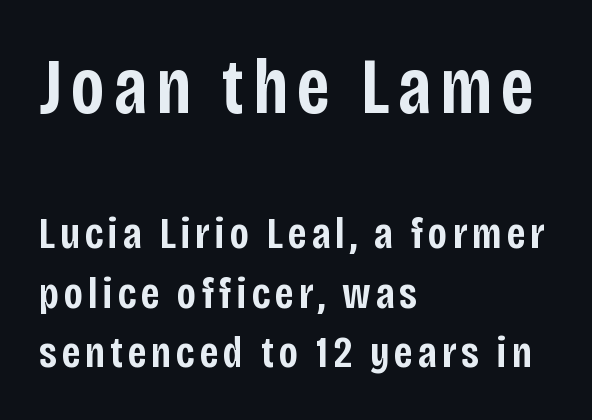
Q: Is the text bold? A: Semi-bold.
Q: Is the text italic (slanted)? A: No, it is upright.
Q: Is the typeface a serif or a sans-serif typeface? A: Sans-serif.
Q: Is the text underlined? A: No.
Q: How is the paragraph aligned? A: Left-aligned.
Q: Is the spacing between lines tight, normal or loose? A: Normal.
Q: Which block of text is set in a larger size, the first (top) or the second (bottom)? A: The first (top) one.
Q: Width (condensed, normal, or wide)? A: Condensed.
Q: Stroke contrast? A: Low.
Q: x-height? A: Large.
Q: Monospaced? A: No.
